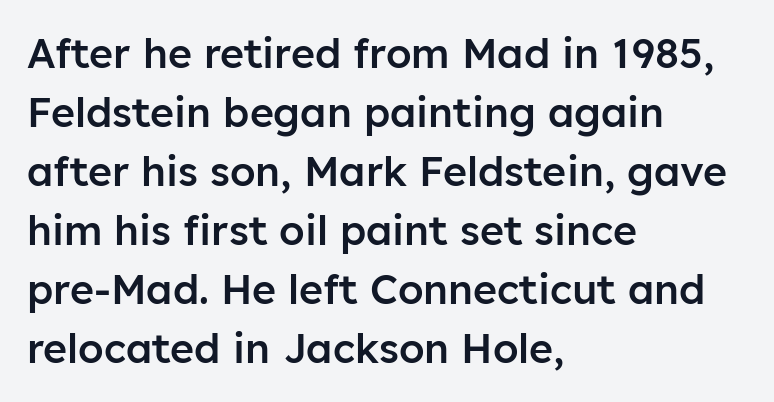
The image shows 41 px semibold sans-serif type, upright; set left-aligned, normal line spacing (1.44x), normal letter spacing, not underlined; low stroke contrast and a medium x-height.
